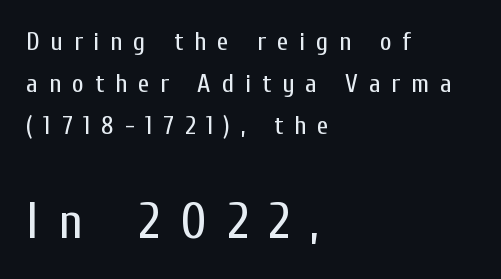
{"serif": "no", "italic": "no", "bold": "no", "weight": "regular", "width": "condensed", "stroke_contrast": "low", "x_height": "medium", "monospaced": "no", "underline": "no", "align": "left", "line_spacing": "normal", "line_spacing_ratio": 1.61, "letter_spacing": "wide", "letter_spacing_em": 0.42, "larger_block": "second", "size_ratio": 1.96, "glyph_px": 51}
